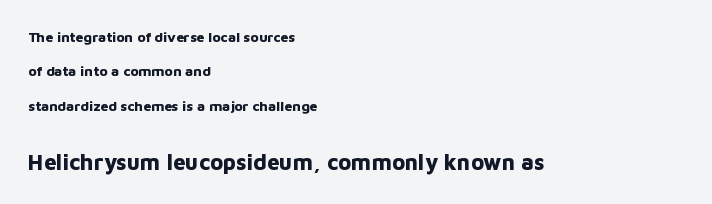
{"italic": "no", "bold": "yes", "underline": "no", "align": "left", "line_spacing": "loose", "line_spacing_ratio": 2.45, "letter_spacing": "normal", "letter_spacing_em": 0.0, "larger_block": "second", "size_ratio": 1.57, "glyph_px": 22}
